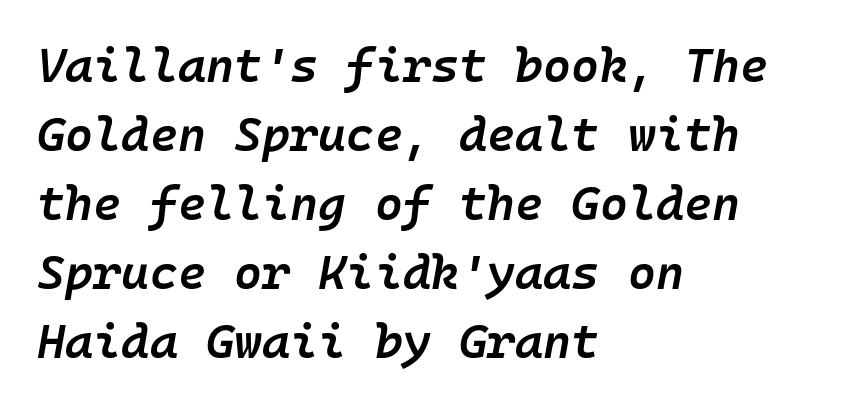
Baseline-to-baseline distance is the conventional proportion of letter height. There is no visible air inserted between adjacent glyphs. The lines in this sample share a left origin and differ only in where they stop. The area under the type is left untouched.
